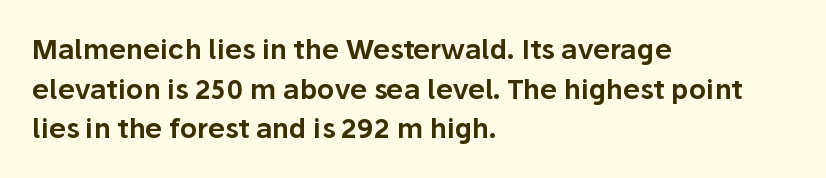
The image shows 27 px text type, upright; set left-aligned, normal line spacing (1.47x), normal letter spacing, not underlined.
